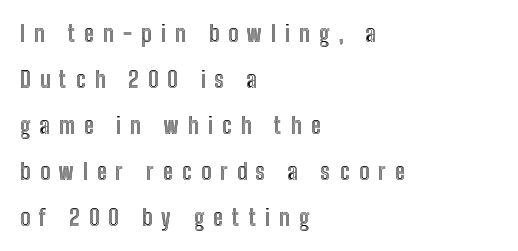
The type is letterspaced generously, with wide tracking. The rendering uses a large line-height, opening up the rows. The type sits square on the baseline with zero lean. Bare-footed words on every line. Where is the straight margin? On the left.
